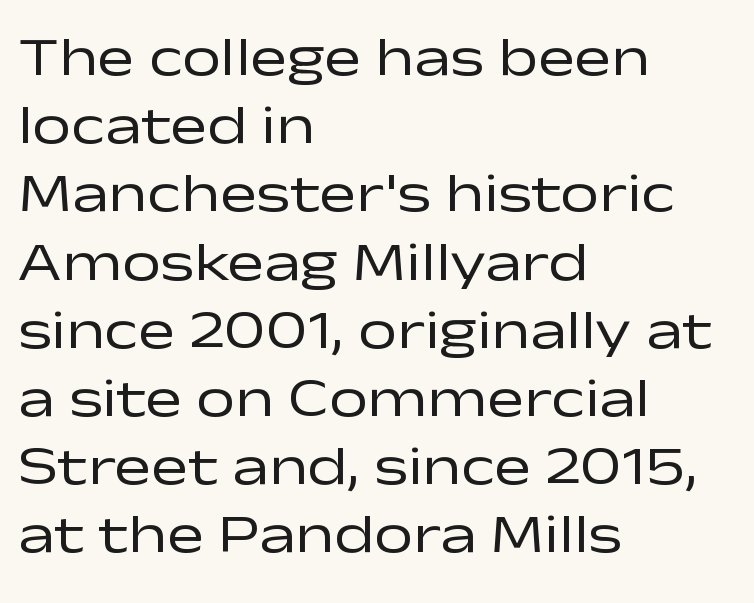
{"serif": "no", "italic": "no", "bold": "no", "weight": "regular", "width": "wide", "stroke_contrast": "low", "x_height": "medium", "monospaced": "no", "underline": "no", "align": "left", "line_spacing_ratio": 1.24, "letter_spacing": "normal", "letter_spacing_em": 0.0, "glyph_px": 55}
